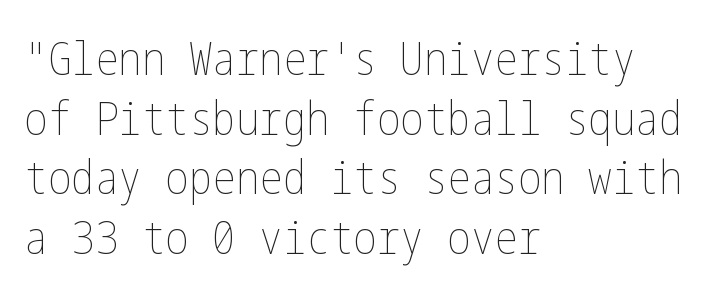
The gaps between neighbouring characters are ordinary and unremarkable. Upright lettering throughout. Any mark beneath the type? The region is blank. Caption: multi-line text, flush left, ragged right. Regular leading. Stems here are at most as thick as an everyday book face.
